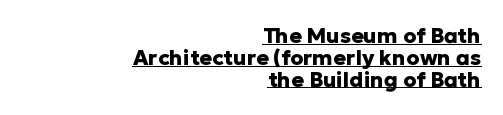
Q: Is the text bold? A: Yes.
Q: Is the text italic (slanted)? A: No, it is upright.
Q: Is the text underlined? A: Yes.
Q: How is the paragraph aligned? A: Right-aligned.
Q: Is the spacing between letters normal or unusually wide? A: Normal.
Q: Is the spacing between lines tight, normal or loose? A: Tight.
